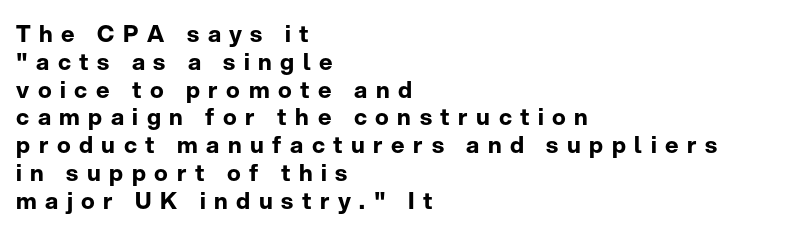
Q: Is the text bold? A: Yes.
Q: Is the text italic (slanted)? A: No, it is upright.
Q: Is the text underlined? A: No.
Q: How is the paragraph aligned? A: Left-aligned.
Q: Is the spacing between letters normal or unusually wide? A: Unusually wide.
